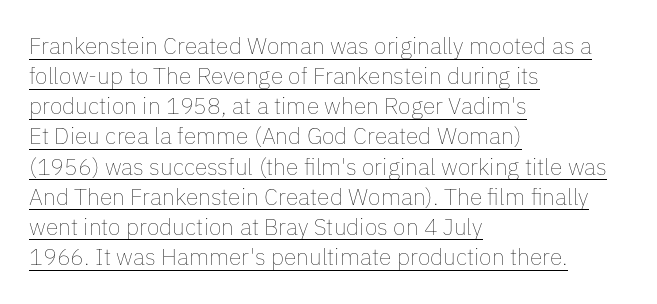
{"italic": "no", "bold": "no", "underline": "yes", "align": "left", "line_spacing": "normal", "line_spacing_ratio": 1.31, "letter_spacing": "normal", "letter_spacing_em": 0.0, "glyph_px": 23}
